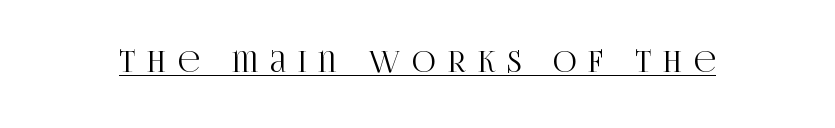
The image shows 29 px condensed serif type, upright; set unusually wide letter spacing (+0.42 em), underlined; high stroke contrast and a large x-height.
